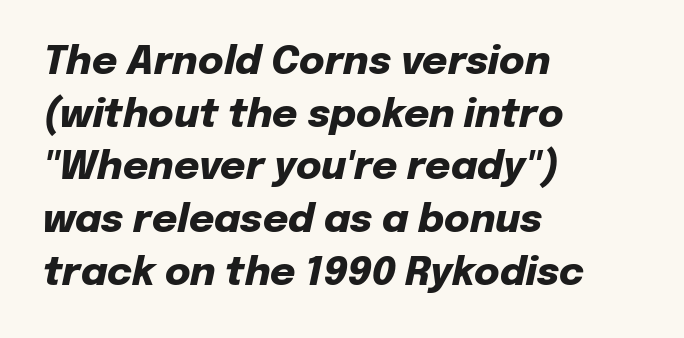
{"italic": "yes", "lean": "right", "slant_degrees": 12, "bold": "yes", "weight": "heavy", "width": "normal", "stroke_contrast": "low", "x_height": "medium", "monospaced": "no", "underline": "no", "align": "left", "line_spacing": "normal", "line_spacing_ratio": 1.35, "letter_spacing": "normal", "letter_spacing_em": 0.0, "glyph_px": 39}
